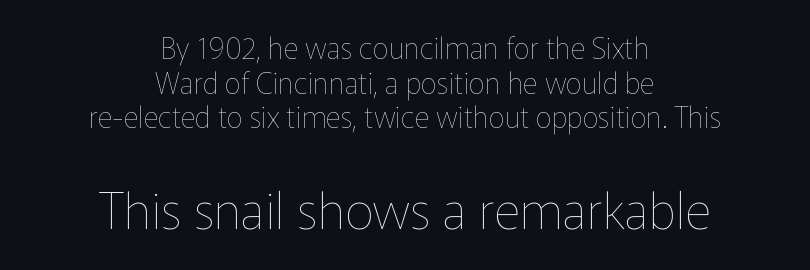
{"italic": "no", "bold": "no", "weight": "thin", "width": "normal", "stroke_contrast": "low", "x_height": "medium", "monospaced": "no", "underline": "no", "align": "center", "line_spacing_ratio": 1.19, "letter_spacing": "normal", "letter_spacing_em": 0.0, "larger_block": "second", "size_ratio": 1.76, "glyph_px": 51}
